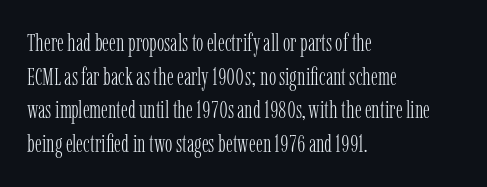
{"italic": "no", "bold": "no", "underline": "no", "align": "left", "line_spacing": "normal", "line_spacing_ratio": 1.35, "letter_spacing": "normal", "letter_spacing_em": 0.0, "glyph_px": 25}
